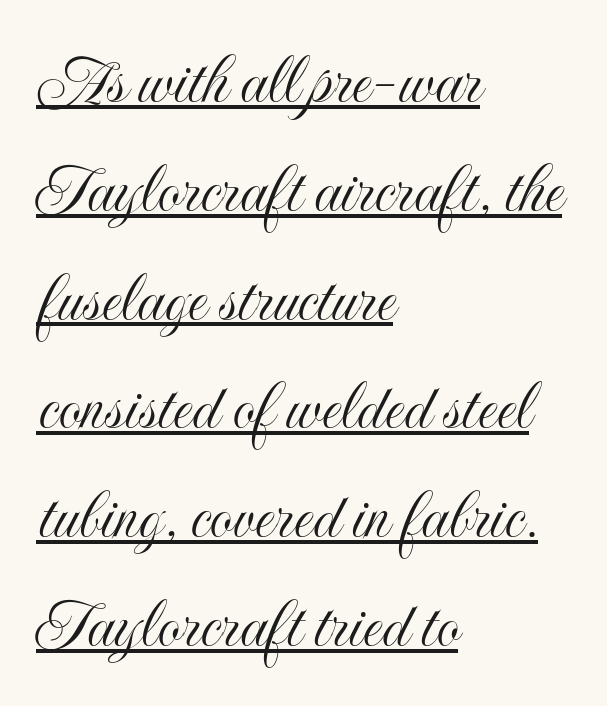
{"width": "condensed", "x_height": "small", "monospaced": "no", "underline": "yes", "align": "left", "line_spacing": "normal", "line_spacing_ratio": 1.49, "letter_spacing": "normal", "letter_spacing_em": 0.0, "glyph_px": 73}
